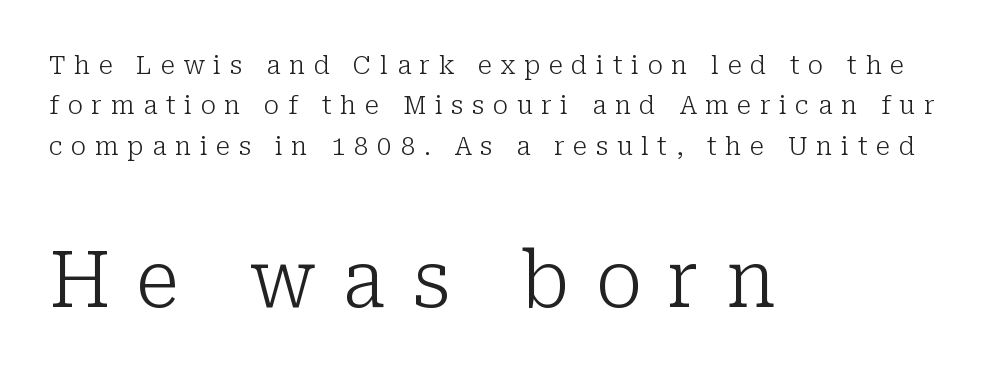
The rendering uses natural spacing where letterforms have individual widths. The text was rendered using a seriffed face with decorative stroke endings. Normally led — the rows are evenly, conventionally spaced. Is the lower block the larger one? Yes — the lower block carries the bigger type. If you drew a ruler down the left edge, every line would touch it. What stands out about the letter spacing? Its width — letters are far apart.
